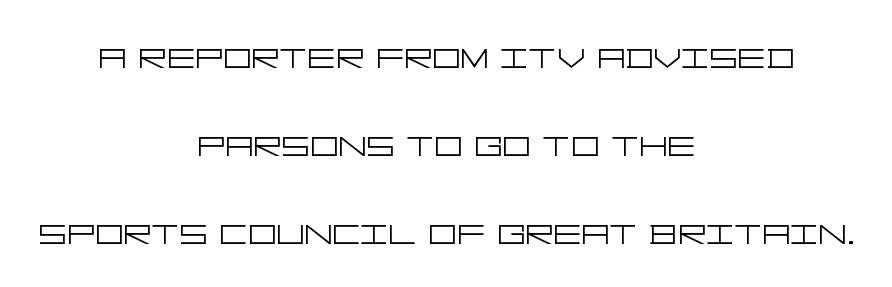
Q: Is the text bold? A: No.
Q: Is the text italic (slanted)? A: No, it is upright.
Q: Is the typeface a serif or a sans-serif typeface? A: Sans-serif.
Q: Is the text underlined? A: No.
Q: How is the paragraph aligned? A: Centered.
Q: Is the spacing between letters normal or unusually wide? A: Normal.
Q: Is the spacing between lines tight, normal or loose? A: Loose.
Q: Width (condensed, normal, or wide)? A: Wide.
Q: Stroke contrast? A: Low.
Q: x-height? A: Large.
